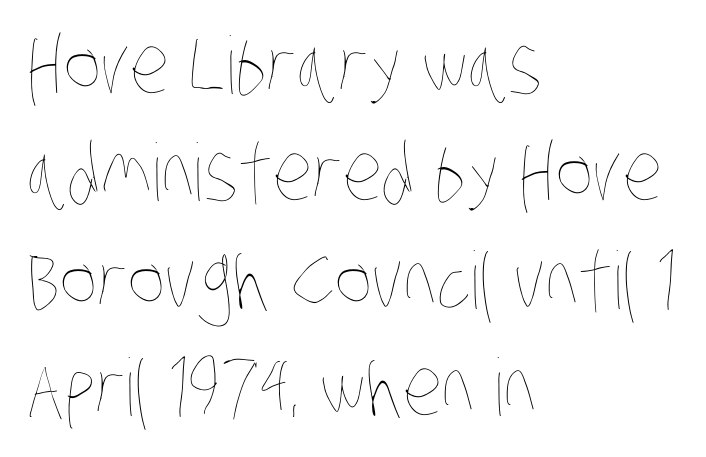
The image shows 79 px thin, condensed type; set left-aligned, normal line spacing (1.36x), normal letter spacing, not underlined; low stroke contrast and a large x-height.
